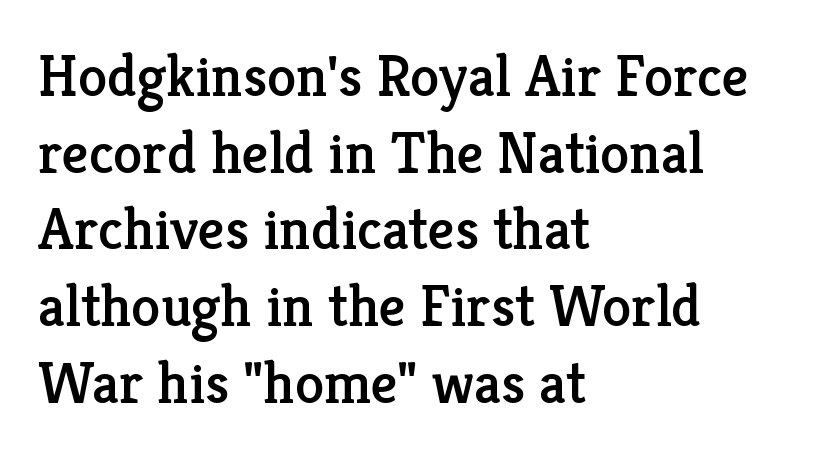
Q: Is the text italic (slanted)? A: No, it is upright.
Q: Is the typeface a serif or a sans-serif typeface? A: Serif.
Q: Is the text underlined? A: No.
Q: How is the paragraph aligned? A: Left-aligned.
Q: Is the spacing between letters normal or unusually wide? A: Normal.
Q: Is the spacing between lines tight, normal or loose? A: Normal.
Q: Width (condensed, normal, or wide)? A: Normal.
Q: Stroke contrast? A: Low.
Q: x-height? A: Medium.
Q: Monospaced? A: No.
